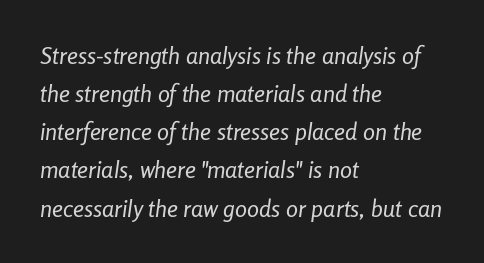
Q: Is the text bold? A: No.
Q: Is the text italic (slanted)? A: Yes, it leans right by about 8 degrees.
Q: Is the text underlined? A: No.
Q: How is the paragraph aligned? A: Left-aligned.
Q: Is the spacing between letters normal or unusually wide? A: Normal.
Q: Is the spacing between lines tight, normal or loose? A: Normal.
